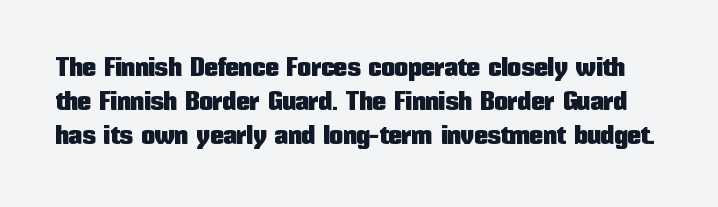
Q: Is the text italic (slanted)? A: No, it is upright.
Q: Is the text underlined? A: No.
Q: Is the spacing between letters normal or unusually wide? A: Normal.
Q: Is the spacing between lines tight, normal or loose? A: Normal.
